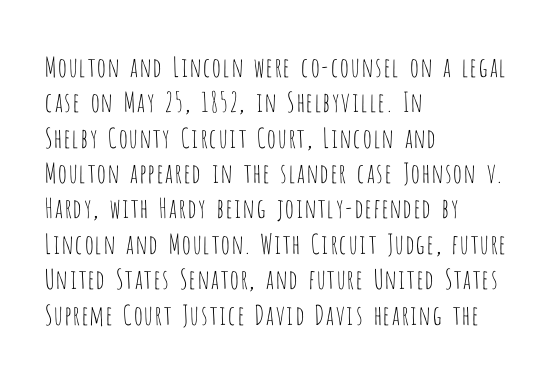
The image shows 27 px text type, upright; set left-aligned, normal line spacing (1.31x), normal letter spacing, not underlined.
